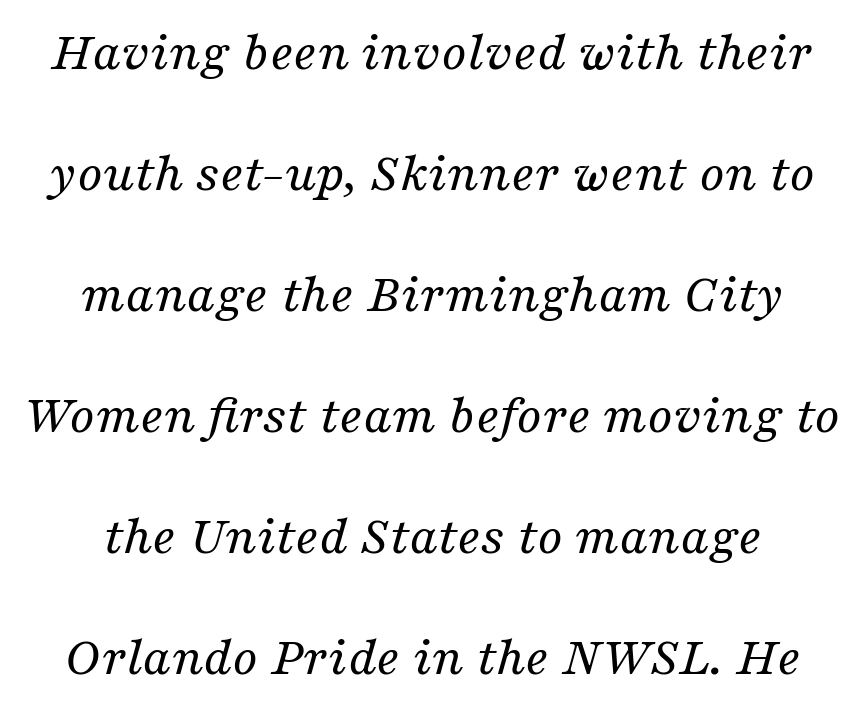
Is there much room between lines? Yes — plenty of vertical air separates them. Each line is balanced around a shared central axis. This sample uses an oblique cut, with every glyph tilted off the vertical. Looks like regular typesetting: each glyph gets only the width it needs. Unlike a clean sans, this face finishes its strokes with serifs. The horizontal fit of the characters is conventional and even.
